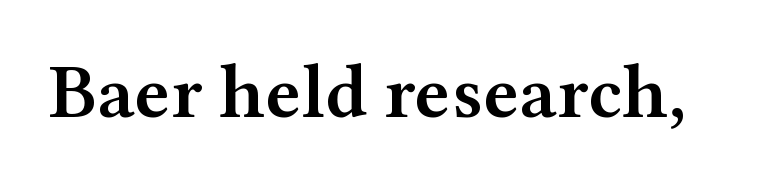
The passage shown is typed in a proportional face where columns would drift. Typesetter's note: demi weight, one step under bold. In terms of letterform style, serifs are clearly present. Posture: upright roman. Letter spacing: default. The string is rendered with underlining switched off.
